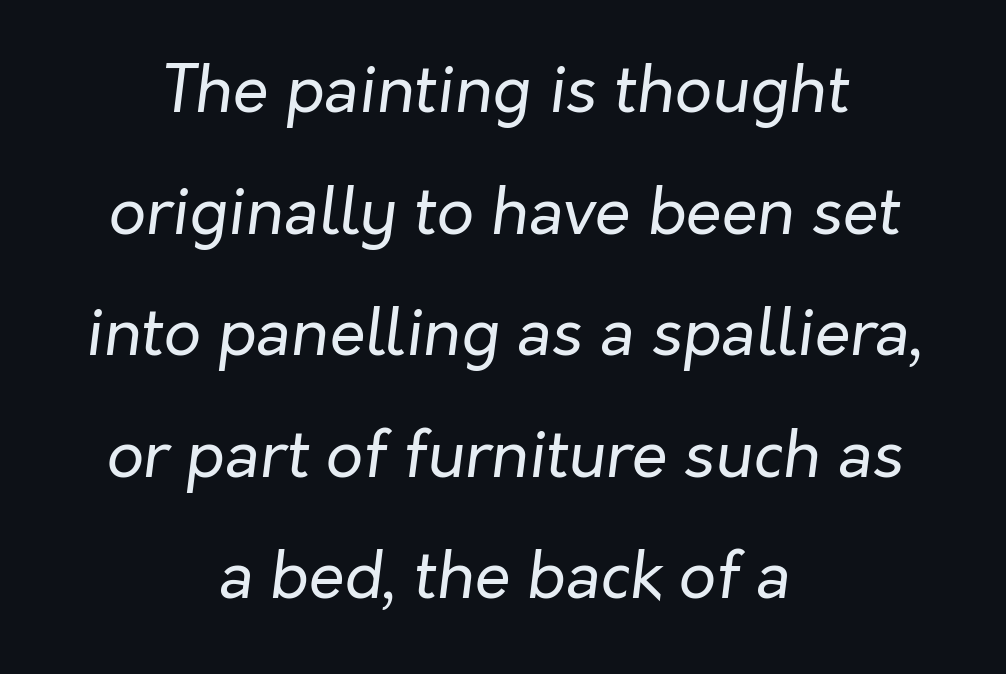
Q: Is the text bold? A: No.
Q: Is the text italic (slanted)? A: Yes, it leans right by about 7 degrees.
Q: Is the text underlined? A: No.
Q: How is the paragraph aligned? A: Centered.
Q: Is the spacing between letters normal or unusually wide? A: Normal.
Q: Width (condensed, normal, or wide)? A: Normal.
Q: Stroke contrast? A: Low.
Q: x-height? A: Medium.
Q: Monospaced? A: No.
